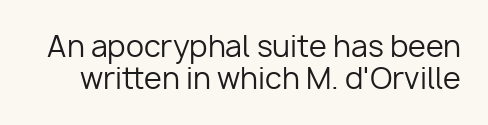
{"serif": "no", "italic": "no", "bold": "no", "weight": "regular", "width": "normal", "stroke_contrast": "low", "x_height": "medium", "monospaced": "no", "underline": "no", "line_spacing": "tight", "line_spacing_ratio": 1.11, "letter_spacing": "normal", "letter_spacing_em": 0.0, "glyph_px": 29}
